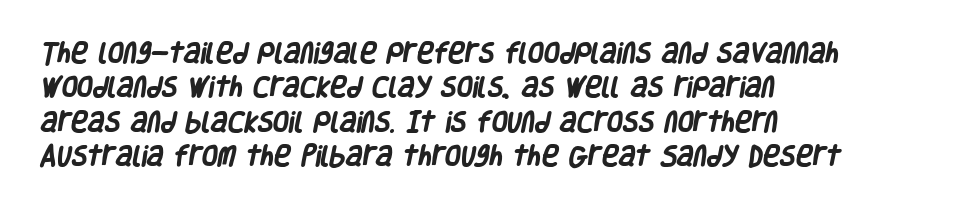
Spacing between characters is what you'd get straight out of the box. This sample is left-justified, so line endings fall wherever the words run out. Honestly, there is no underline to notice here at all. This is heavy type, rendered in bold. Line spacing here is normal.
